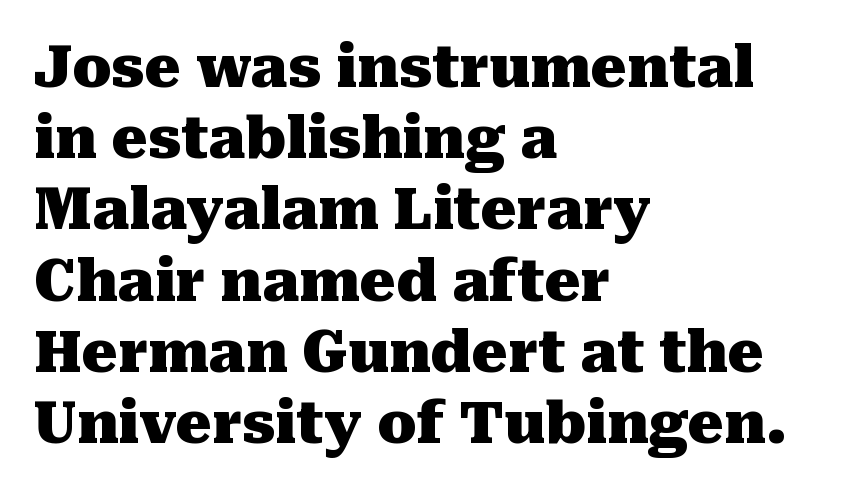
The image shows 57 px heavy serif type, upright; set left-aligned, normal line spacing (1.25x), normal letter spacing, not underlined; medium stroke contrast and a medium x-height.
